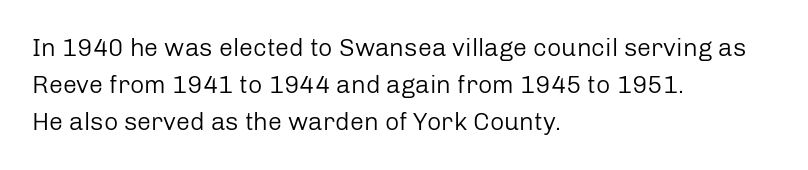
Q: Is the text bold? A: No.
Q: Is the text italic (slanted)? A: No, it is upright.
Q: Is the text underlined? A: No.
Q: How is the paragraph aligned? A: Left-aligned.
Q: Is the spacing between letters normal or unusually wide? A: Normal.
Q: Is the spacing between lines tight, normal or loose? A: Normal.
